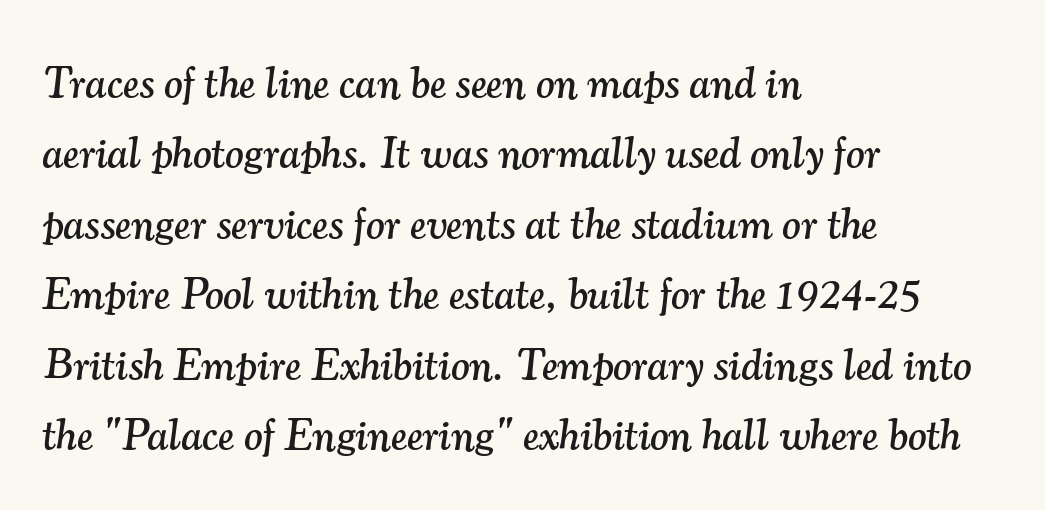
A typesetter would call this zero additional tracking. The rag falls on the right side of this text block. Letters rest on an invisible, unmarked baseline. Typographically, this falls in the serif category. Compared with ordinary roman type, these characters are visibly tilted.
